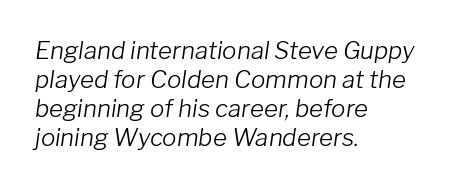
Q: Is the text bold? A: No.
Q: Is the text italic (slanted)? A: Yes, it leans right by about 8 degrees.
Q: Is the text underlined? A: No.
Q: How is the paragraph aligned? A: Left-aligned.
Q: Is the spacing between letters normal or unusually wide? A: Normal.
